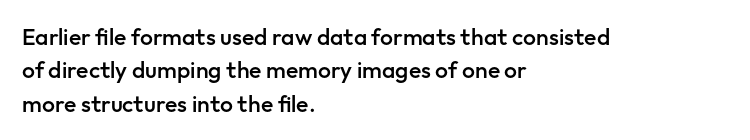
The line-height multiplier appears to be the usual default. The type is set solid horizontally, with unmodified tracking. This rendering uses left alignment, leaving the right contour irregular. Posture: vertical. Underlining? Definitely not there. The sample has been set in demibold, a notch under bold.
